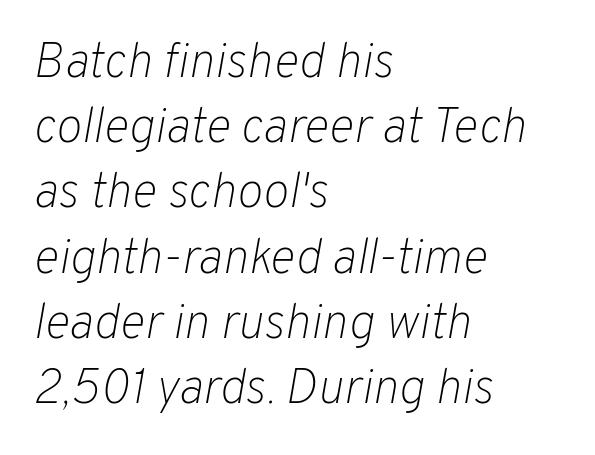
{"italic": "yes", "lean": "right", "slant_degrees": 10, "bold": "no", "weight": "light", "width": "normal", "stroke_contrast": "low", "x_height": "medium", "monospaced": "no", "underline": "no", "align": "left", "line_spacing": "normal", "line_spacing_ratio": 1.33, "letter_spacing": "normal", "letter_spacing_em": 0.0, "glyph_px": 49}
